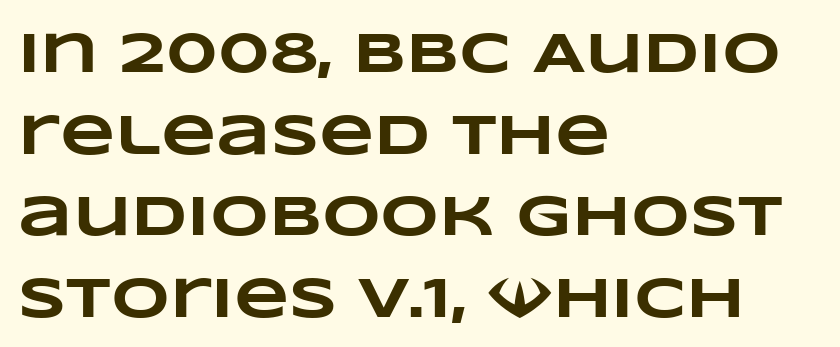
Q: Is the text bold? A: Yes.
Q: Is the text underlined? A: No.
Q: How is the paragraph aligned? A: Left-aligned.
Q: Is the spacing between letters normal or unusually wide? A: Normal.
Q: Is the spacing between lines tight, normal or loose? A: Normal.
Q: Width (condensed, normal, or wide)? A: Wide.
Q: Stroke contrast? A: Low.
Q: x-height? A: Large.
Q: Monospaced? A: No.
